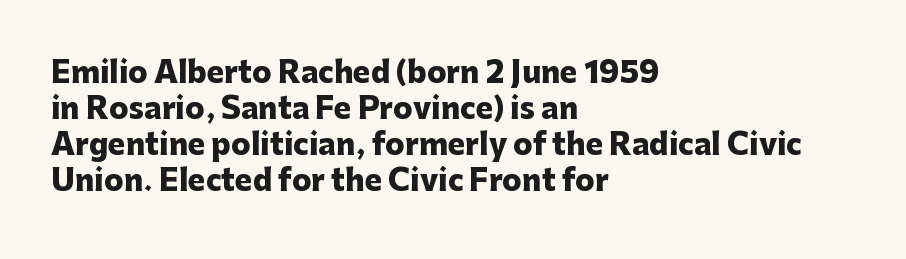
The image shows 29 px heavy sans-serif type, upright; set left-aligned, line spacing 1.24x, normal letter spacing, not underlined; low stroke contrast and a medium x-height.
